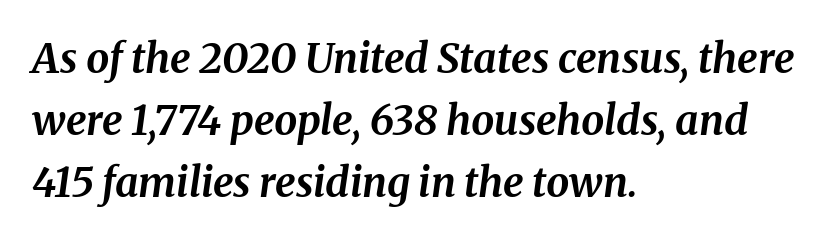
Leading matches the norm, producing a regular column. Italic? Definitely — the glyphs are oblique. The typesetting leans heavy: a genuine bold. The specimen omits any rule beneath the text block's lines. Is this a fixed-width face? No — the glyphs have proportional, varying widths. Which margin do the lines hug? The left one — the right edge is uneven.
